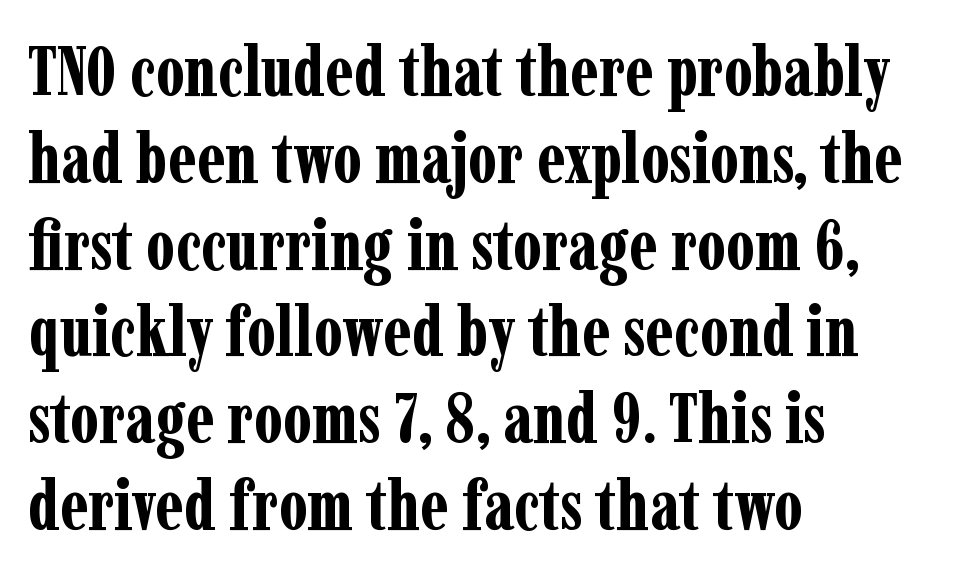
Q: Is the text bold? A: Yes.
Q: Is the text italic (slanted)? A: No, it is upright.
Q: Is the typeface a serif or a sans-serif typeface? A: Serif.
Q: Is the text underlined? A: No.
Q: How is the paragraph aligned? A: Left-aligned.
Q: Is the spacing between letters normal or unusually wide? A: Normal.
Q: Width (condensed, normal, or wide)? A: Condensed.
Q: Stroke contrast? A: Low.
Q: x-height? A: Medium.
Q: Monospaced? A: No.
